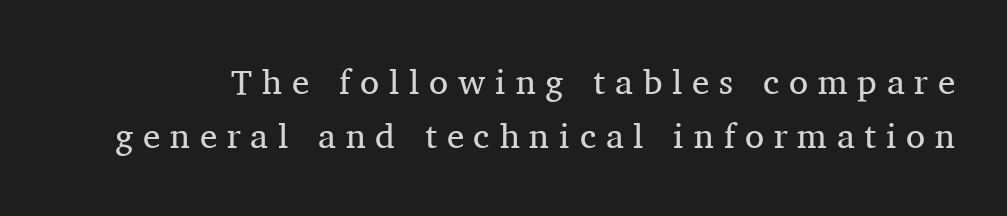
The face used here is seriffed, in the tradition of book romans. Tracking here is generous; glyphs stand well apart from one another. Vertically, the passage feels balanced, rows spaced as you'd expect. Italic? Not at all — the glyphs are vertical. The strip under each line holds only bare page.
